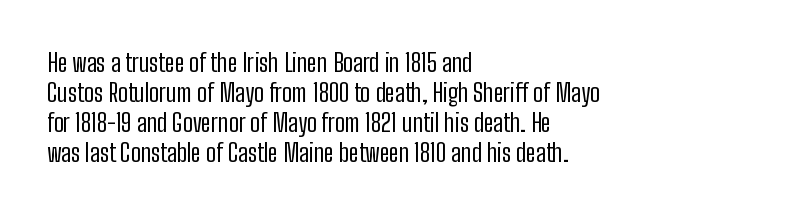
{"italic": "no", "bold": "no", "underline": "no", "align": "left", "line_spacing_ratio": 1.2, "letter_spacing": "normal", "letter_spacing_em": 0.0, "glyph_px": 25}
